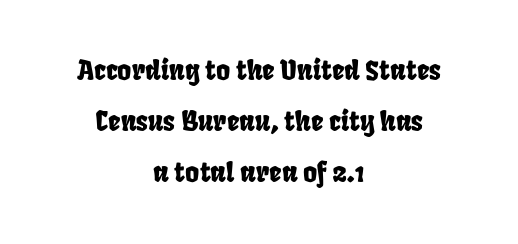
Q: Is the text underlined? A: No.
Q: How is the paragraph aligned? A: Centered.
Q: Is the spacing between letters normal or unusually wide? A: Normal.
